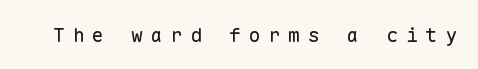
{"italic": "no", "bold": "no", "underline": "no", "letter_spacing": "wide", "letter_spacing_em": 0.38, "glyph_px": 20}
